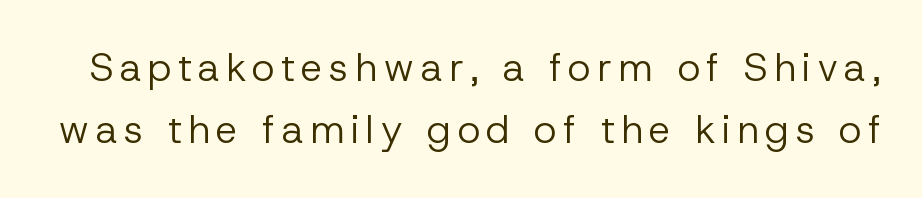
Every character sits straight up, as roman type does. Students, observe: this is what conventionally led text looks like. Proportional: the letters do not fall into vertical columns. These glyphs show unthickened strokes, regular width or finer.
